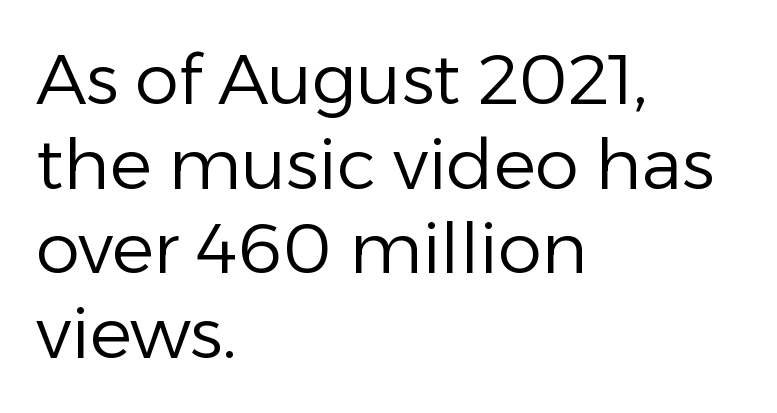
The image shows 70 px regular-weight sans-serif type, upright; set left-aligned, line spacing 1.21x, normal letter spacing, not underlined; low stroke contrast and a medium x-height.
